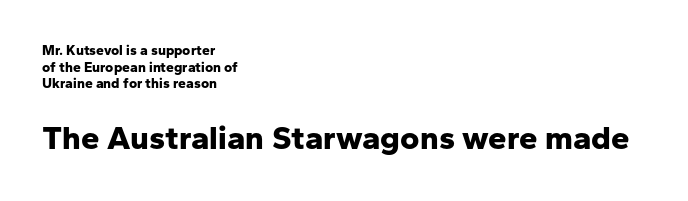
Q: Is the text bold? A: Yes.
Q: Is the text italic (slanted)? A: No, it is upright.
Q: Is the typeface a serif or a sans-serif typeface? A: Sans-serif.
Q: Is the text underlined? A: No.
Q: How is the paragraph aligned? A: Left-aligned.
Q: Is the spacing between letters normal or unusually wide? A: Normal.
Q: Which block of text is set in a larger size, the first (top) or the second (bottom)? A: The second (bottom) one.
Q: Width (condensed, normal, or wide)? A: Normal.
Q: Stroke contrast? A: Low.
Q: x-height? A: Medium.
Q: Monospaced? A: No.
